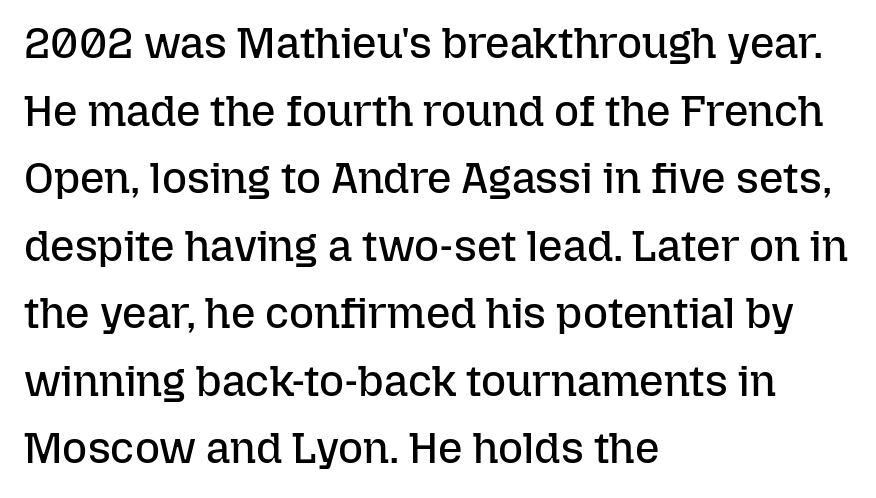
The image shows 43 px regular-weight type, upright; set left-aligned, normal line spacing (1.57x), normal letter spacing, not underlined; low stroke contrast and a medium x-height.
